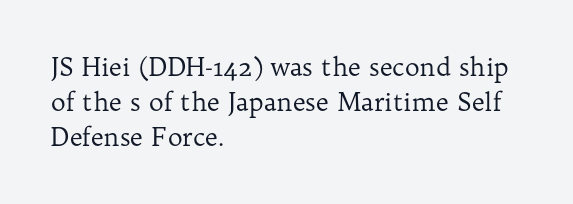
Nobody drew a line under any word here. The passage is arranged the way most books set body copy — flush left. Is the stroke heavy? The answer is a plain regular-or-lighter. Nobody touched the tracking dial on this one. A roman cut, with each character standing at attention. The space between consecutive lines is moderate.
